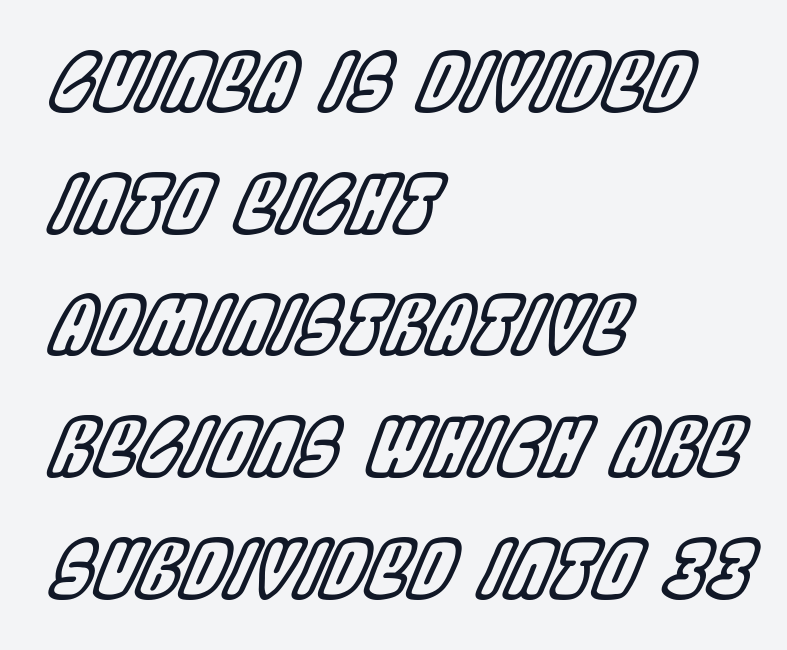
The image shows 78 px condensed type, italic (leaning right); set left-aligned, normal line spacing (1.56x), normal letter spacing, not underlined; a large x-height.
